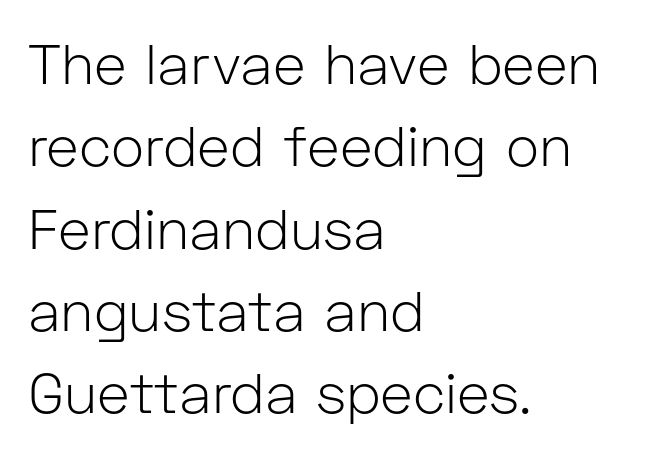
Is the stroke heavy? The answer is a plain regular-or-lighter. A clean baseline with only descenders dipping below it. Spacing verdict: proportional, widths tailored to each character. Type style note: lacks serifs.
